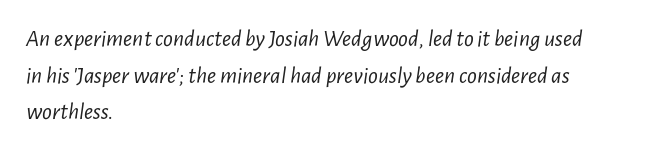
Any mark beneath the type? The region is blank. These lines sit exactly where default settings would place them. The compositor pushed each line to the left boundary. The typeface has the unassuming heft of standard copy or less.
